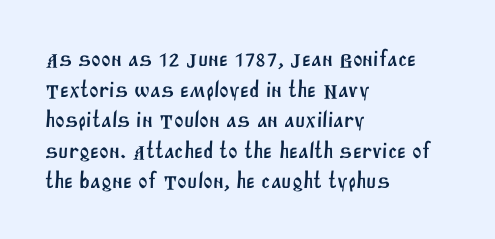
{"underline": "no", "align": "left", "line_spacing": "normal", "line_spacing_ratio": 1.33, "letter_spacing": "normal", "letter_spacing_em": 0.0, "glyph_px": 23}
